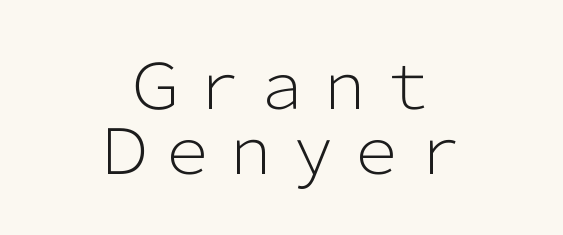
Q: Is the text bold? A: No.
Q: Is the text italic (slanted)? A: No, it is upright.
Q: Is the typeface a serif or a sans-serif typeface? A: Sans-serif.
Q: Is the text underlined? A: No.
Q: How is the paragraph aligned? A: Centered.
Q: Is the spacing between letters normal or unusually wide? A: Normal.
Q: Is the spacing between lines tight, normal or loose? A: Tight.
Q: Width (condensed, normal, or wide)? A: Normal.
Q: Stroke contrast? A: Low.
Q: x-height? A: Medium.
Q: Monospaced? A: No.
